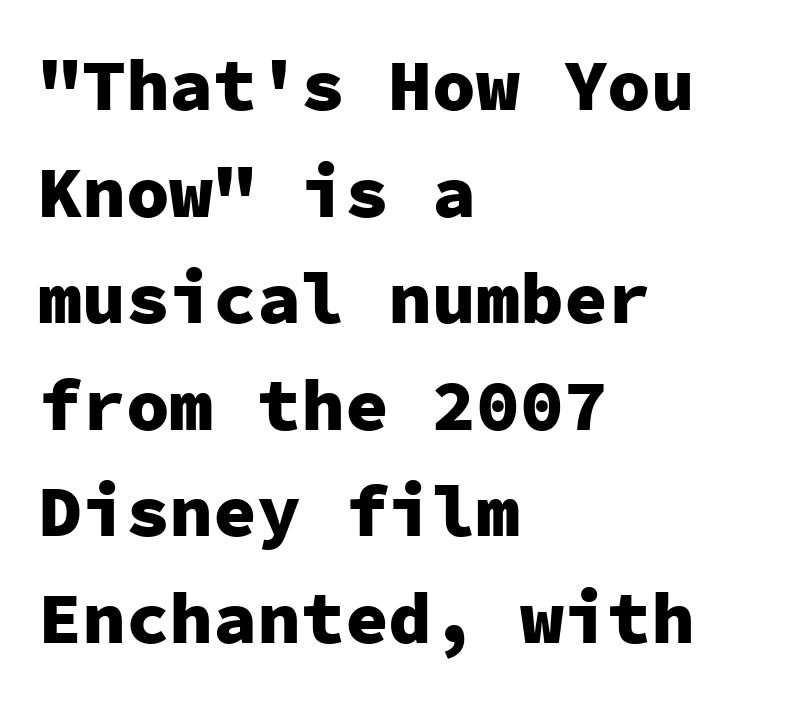
Is this a fixed-width face? Yes — each glyph sits in an identical cell. A dark, heavy texture on the line: the type is bold. If you drew a line through each stem, it would be perfectly vertical. A normal amount of white space separates one row of letters from the next.
